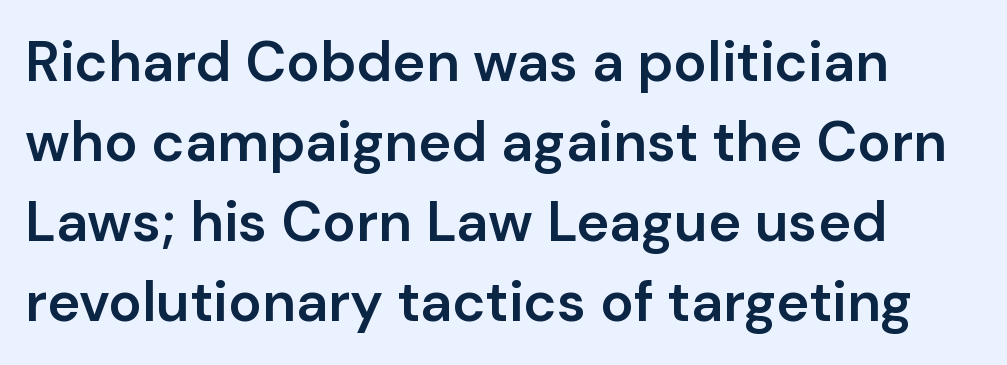
Ordinary non-slanted type is in use. Are there feet on the stems? There aren't — it's a sans. This sample uses plain, unmodified letter spacing. Weight check: semibold — heavier than regular, not quite bold. Words float on clear page, feet unadorned. The passage shown is typed in a proportional face where columns would drift.
